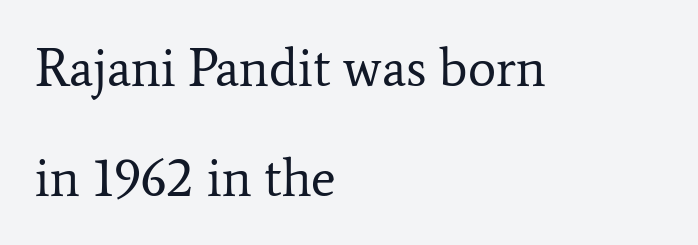
The image shows 53 px regular-weight serif type, upright; set left-aligned, loose line spacing (2.07x), normal letter spacing, not underlined; low stroke contrast and a medium x-height.
